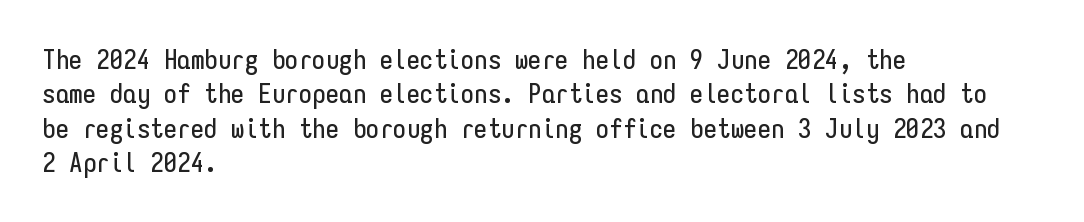
The image shows 27 px text type, upright; set left-aligned, normal line spacing (1.27x), normal letter spacing, not underlined.
